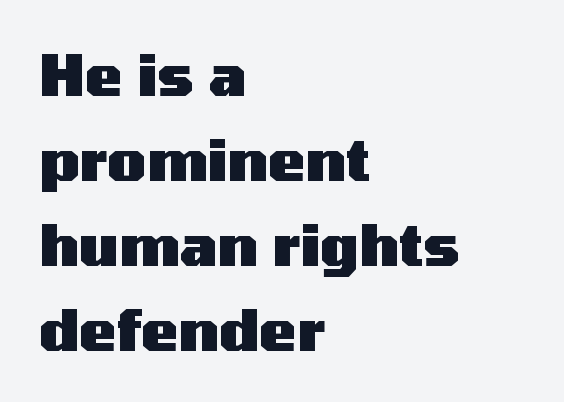
{"serif": "no", "italic": "no", "bold": "yes", "weight": "heavy", "width": "wide", "stroke_contrast": "medium", "x_height": "medium", "monospaced": "no", "underline": "no", "align": "left", "line_spacing": "normal", "line_spacing_ratio": 1.49, "letter_spacing": "normal", "letter_spacing_em": 0.0, "glyph_px": 57}
